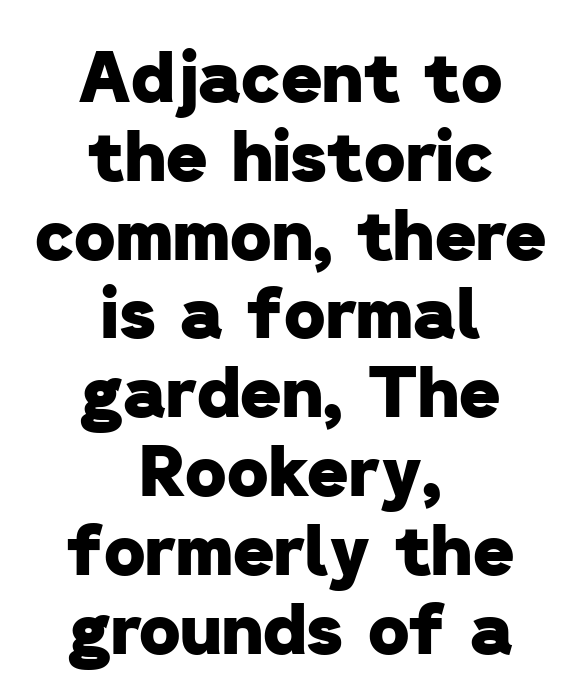
{"serif": "no", "bold": "yes", "weight": "heavy", "width": "normal", "stroke_contrast": "low", "x_height": "medium", "monospaced": "no", "underline": "no", "align": "center", "line_spacing": "tight", "line_spacing_ratio": 1.11, "letter_spacing": "normal", "letter_spacing_em": 0.0, "glyph_px": 71}
